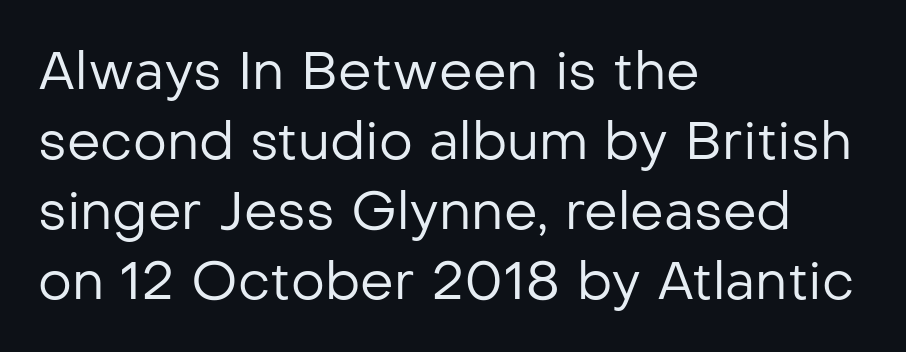
{"serif": "no", "italic": "no", "bold": "no", "weight": "regular", "width": "normal", "stroke_contrast": "low", "x_height": "medium", "monospaced": "no", "underline": "no", "align": "left", "line_spacing": "normal", "line_spacing_ratio": 1.32, "letter_spacing": "normal", "letter_spacing_em": 0.0, "glyph_px": 53}
